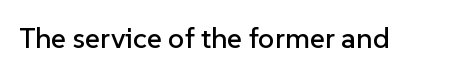
{"serif": "no", "italic": "no", "width": "normal", "stroke_contrast": "low", "x_height": "medium", "monospaced": "no", "underline": "no", "letter_spacing": "normal", "letter_spacing_em": 0.0, "glyph_px": 29}
